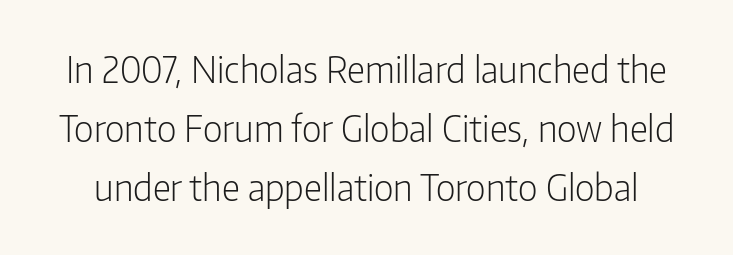
The image shows 36 px light, condensed sans-serif type, upright; set normal line spacing (1.64x), normal letter spacing, not underlined; low stroke contrast and a medium x-height.
